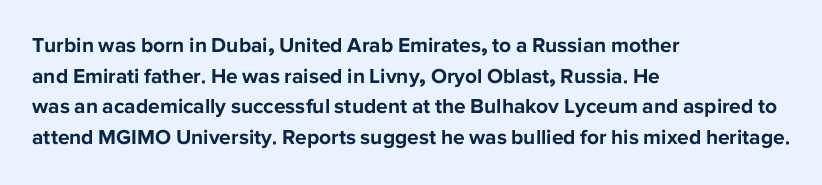
{"italic": "no", "bold": "yes", "underline": "no", "align": "left", "line_spacing": "normal", "line_spacing_ratio": 1.46, "letter_spacing": "normal", "letter_spacing_em": 0.0, "glyph_px": 21}
